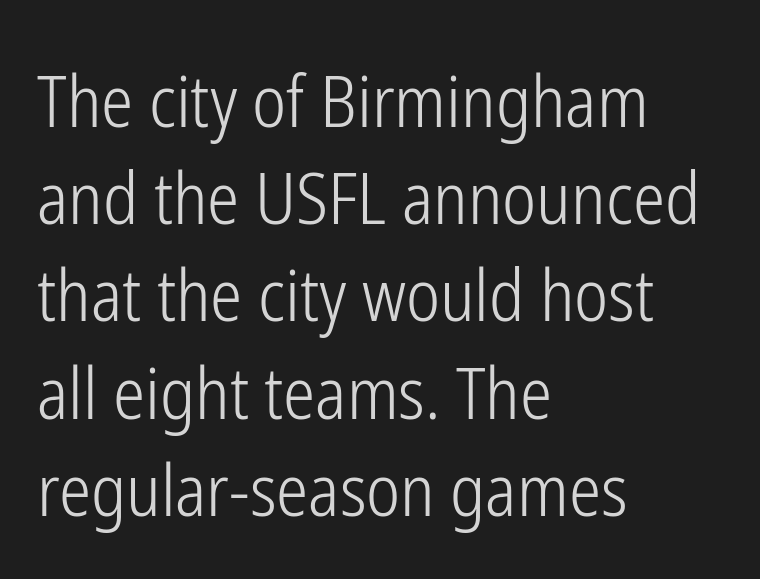
{"serif": "no", "italic": "no", "bold": "no", "weight": "light", "width": "condensed", "stroke_contrast": "low", "x_height": "medium", "monospaced": "no", "underline": "no", "align": "left", "line_spacing": "normal", "line_spacing_ratio": 1.35, "letter_spacing": "normal", "letter_spacing_em": 0.0, "glyph_px": 72}
